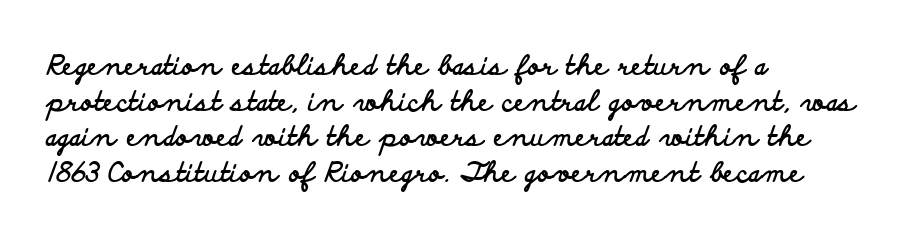
{"bold": "yes", "underline": "no", "align": "left", "line_spacing": "normal", "line_spacing_ratio": 1.32, "letter_spacing": "normal", "letter_spacing_em": 0.0, "glyph_px": 27}
